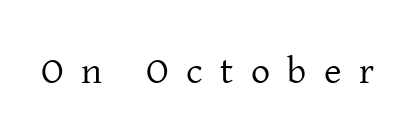
The image shows 38 px regular-weight serif type, upright; set unusually wide letter spacing (+0.46 em), not underlined; low stroke contrast and a medium x-height.
